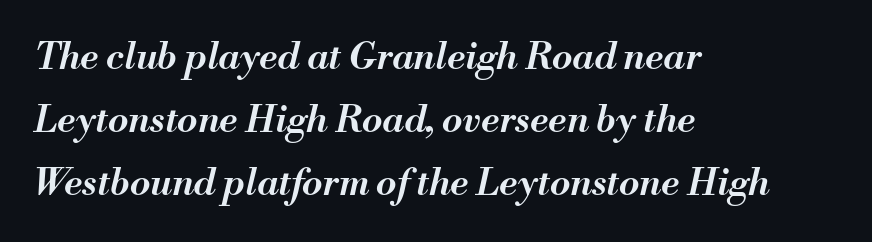
The setting favours the left margin, as ordinary paragraphs usually do. You could call the tracking neutral — neither tight nor loose. The font's italic variant was chosen for this text. Quick note: interline space is typical. Only glyphs here, with clear space below each row. You could not count columns in this text — the font is proportionally spaced.
